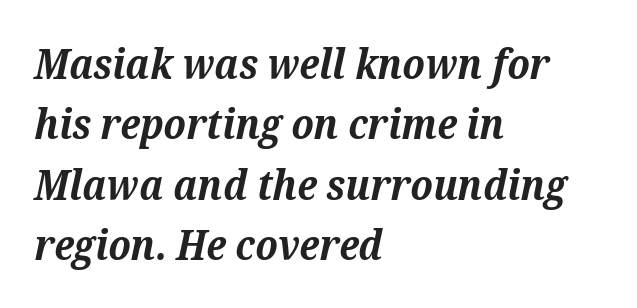
{"serif": "yes", "italic": "yes", "lean": "right", "slant_degrees": 12, "bold": "yes", "weight": "bold", "width": "normal", "stroke_contrast": "medium", "x_height": "medium", "monospaced": "no", "underline": "no", "align": "left", "line_spacing": "normal", "line_spacing_ratio": 1.44, "letter_spacing": "normal", "letter_spacing_em": 0.0, "glyph_px": 42}
